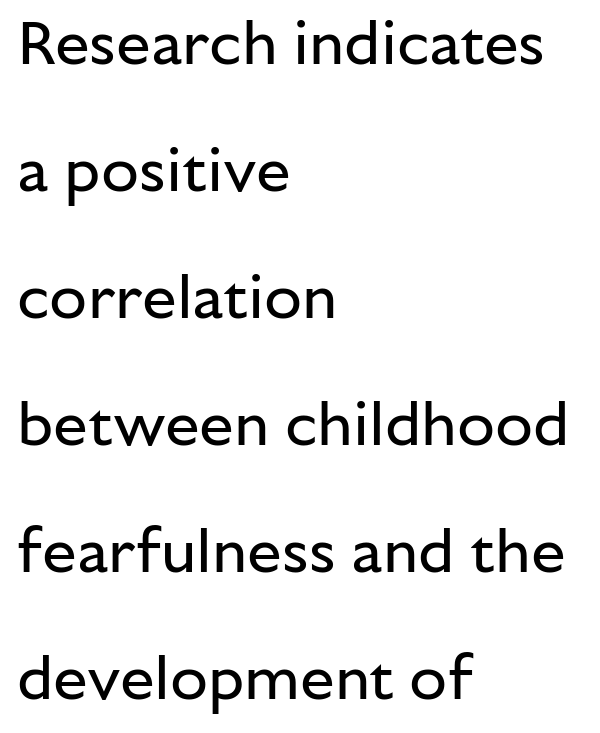
{"serif": "no", "italic": "no", "bold": "no", "weight": "regular", "width": "normal", "stroke_contrast": "low", "x_height": "medium", "monospaced": "no", "underline": "no", "align": "left", "line_spacing": "loose", "line_spacing_ratio": 2.05, "letter_spacing": "normal", "letter_spacing_em": 0.0, "glyph_px": 62}
